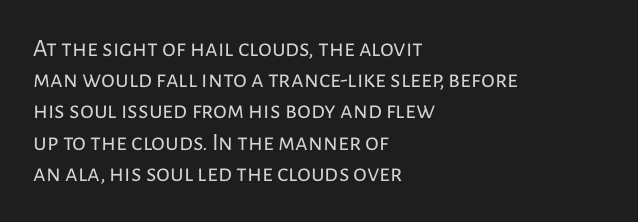
Spacing between characters is what you'd get straight out of the box. Ordinary non-slanted type is in use. The compositor pushed each line to the left boundary. Rows of type keep a routine distance in the vertical direction.
